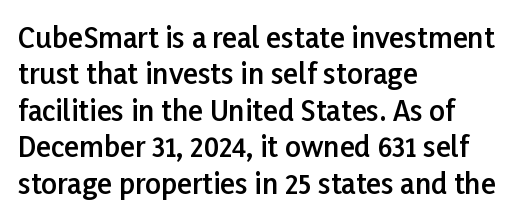
The image shows 28 px semibold sans-serif type, upright; set left-aligned, normal line spacing (1.3x), normal letter spacing, not underlined; low stroke contrast and a medium x-height.
